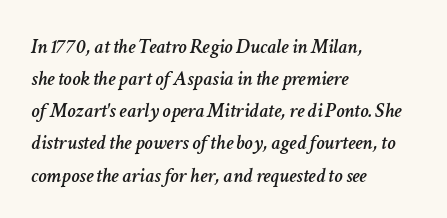
Q: Is the text italic (slanted)? A: Yes, it leans right by about 11 degrees.
Q: Is the text underlined? A: No.
Q: How is the paragraph aligned? A: Left-aligned.
Q: Is the spacing between letters normal or unusually wide? A: Normal.
Q: Is the spacing between lines tight, normal or loose? A: Normal.
